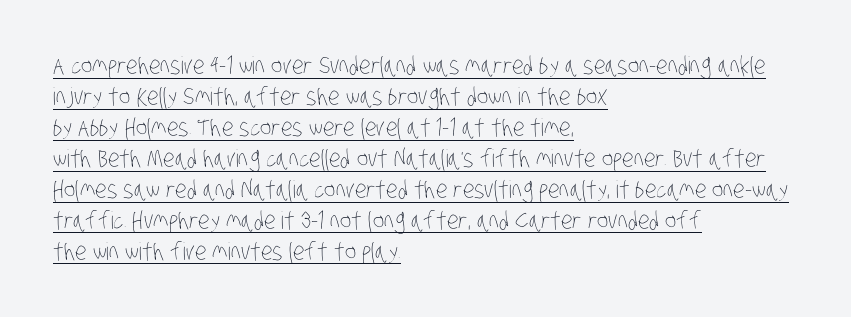
The image shows 24 px text type; set left-aligned, normal line spacing (1.29x), normal letter spacing, underlined.
